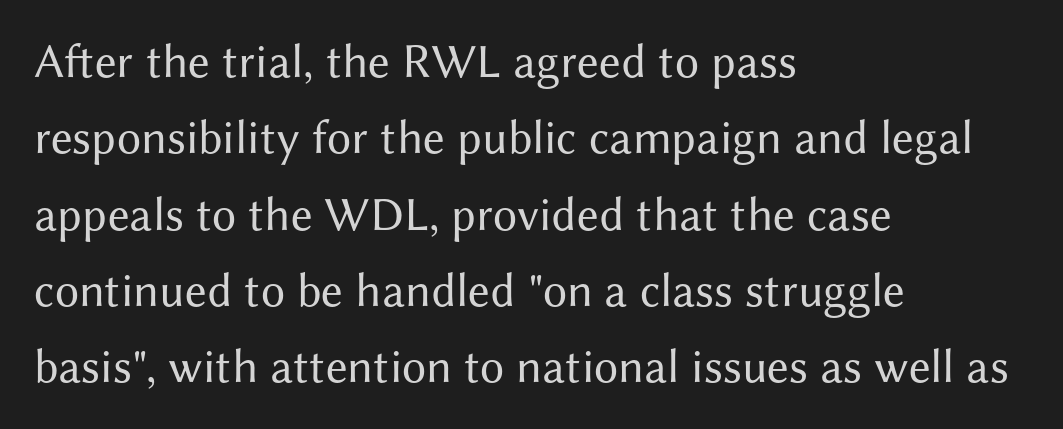
The passage shown has conventional tracking throughout. The rendering anchors every line to the left-hand side. Do the characters align in a grid? No, the font is proportional. Notice how descenders clear the ascenders below comfortably — that's standard leading. Vertical stems look standard width or narrower in stroke.
